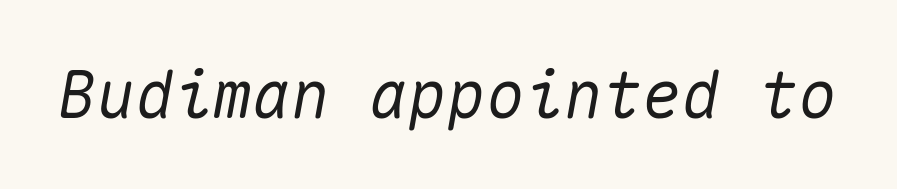
{"italic": "yes", "lean": "right", "slant_degrees": 10, "width": "normal", "stroke_contrast": "medium", "x_height": "medium", "monospaced": "yes", "underline": "no", "letter_spacing": "normal", "letter_spacing_em": 0.0, "glyph_px": 65}
